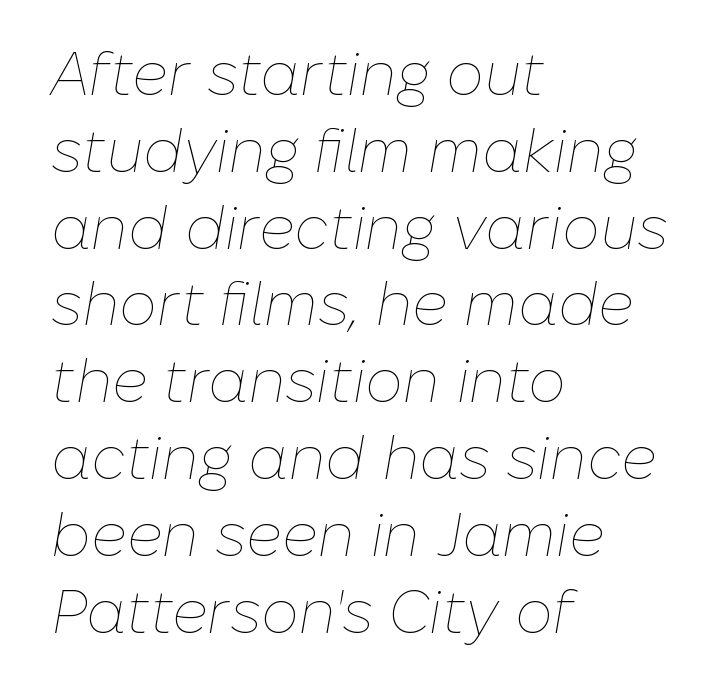
Lines of text with bare space underneath. The face used here is proportionally spaced, like ordinary book or web type. The specimen reads as italic at a glance. This sample is left-justified, so line endings fall wherever the words run out. The lines sit at an ordinary, default distance from one another.
